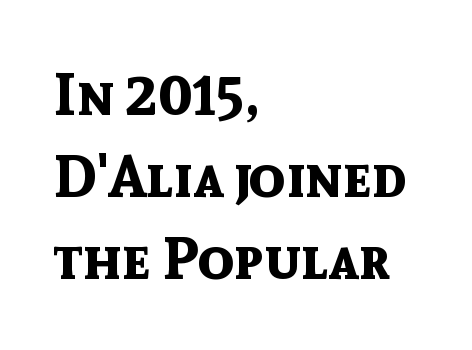
Q: Is the text bold? A: Yes.
Q: Is the text italic (slanted)? A: No, it is upright.
Q: Is the typeface a serif or a sans-serif typeface? A: Sans-serif.
Q: Is the text underlined? A: No.
Q: How is the paragraph aligned? A: Left-aligned.
Q: Is the spacing between letters normal or unusually wide? A: Normal.
Q: Is the spacing between lines tight, normal or loose? A: Normal.
Q: Width (condensed, normal, or wide)? A: Normal.
Q: x-height? A: Medium.
Q: Monospaced? A: No.
